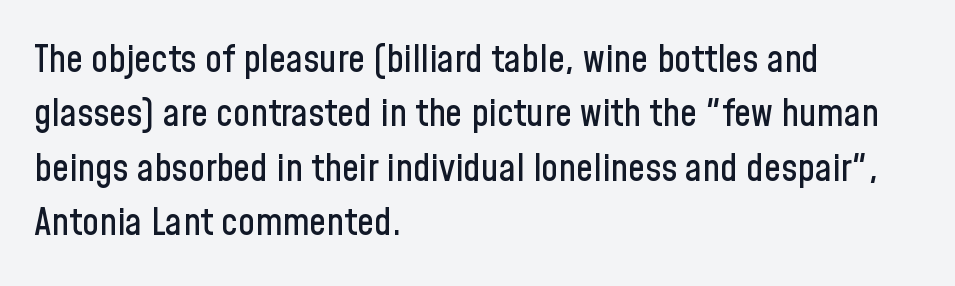
Q: Is the text italic (slanted)? A: No, it is upright.
Q: Is the typeface a serif or a sans-serif typeface? A: Sans-serif.
Q: Is the text underlined? A: No.
Q: How is the paragraph aligned? A: Left-aligned.
Q: Is the spacing between letters normal or unusually wide? A: Normal.
Q: Is the spacing between lines tight, normal or loose? A: Normal.
Q: Width (condensed, normal, or wide)? A: Condensed.
Q: Stroke contrast? A: Low.
Q: x-height? A: Medium.
Q: Monospaced? A: No.
